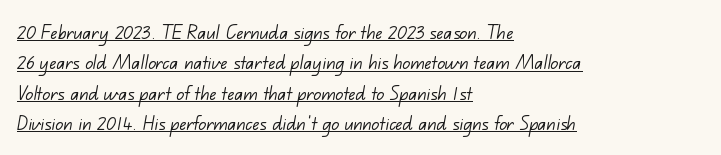
Q: Is the text bold? A: No.
Q: Is the text underlined? A: Yes.
Q: How is the paragraph aligned? A: Left-aligned.
Q: Is the spacing between letters normal or unusually wide? A: Normal.
Q: Is the spacing between lines tight, normal or loose? A: Normal.
